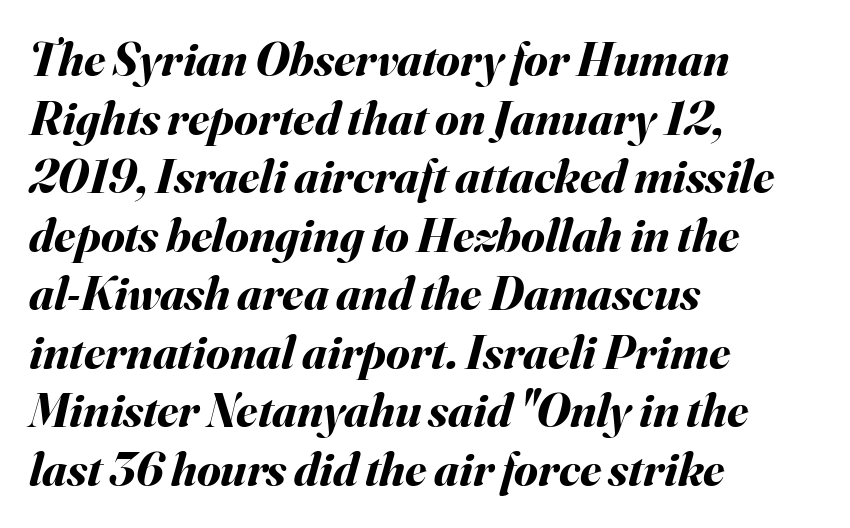
{"italic": "yes", "lean": "right", "slant_degrees": 16, "bold": "yes", "weight": "bold", "width": "normal", "stroke_contrast": "medium", "x_height": "small", "monospaced": "no", "underline": "no", "align": "left", "line_spacing_ratio": 1.22, "letter_spacing": "normal", "letter_spacing_em": 0.0, "glyph_px": 48}
